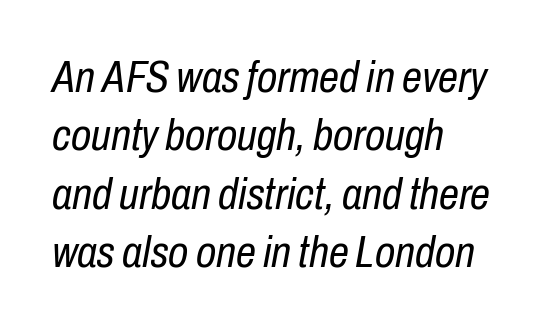
Each letter keeps its own natural width here, so spacing adapts to shape. One glance says typical: line gaps are just what's usual. The typesetter chose a ragged-right arrangement here. Yep, that's italic — everything's leaning. Tracking value appears to be zero — textbook default spacing. The passage shown is not bold in any degree.
